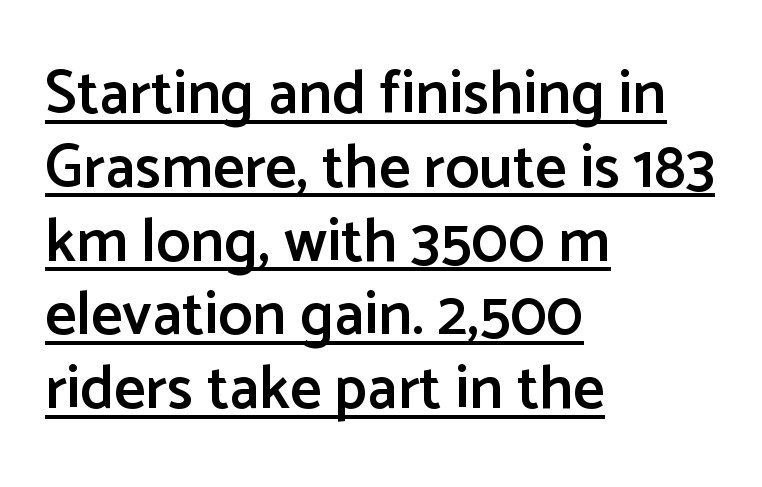
The image shows 61 px semibold sans-serif type, upright; set left-aligned, line spacing 1.21x, normal letter spacing, underlined; low stroke contrast and a medium x-height.
